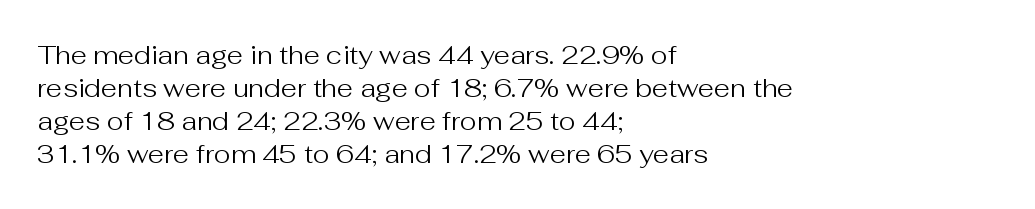
The image shows 26 px text type, upright; set left-aligned, normal line spacing (1.27x), normal letter spacing, not underlined.
